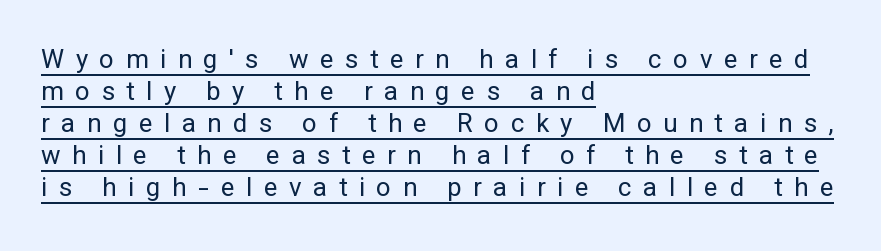
Q: Is the text bold? A: No.
Q: Is the text italic (slanted)? A: No, it is upright.
Q: Is the text underlined? A: Yes.
Q: How is the paragraph aligned? A: Left-aligned.
Q: Is the spacing between letters normal or unusually wide? A: Unusually wide.
